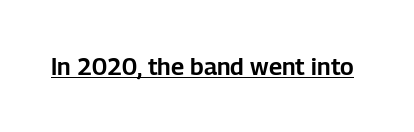
Q: Is the text italic (slanted)? A: No, it is upright.
Q: Is the text underlined? A: Yes.
Q: Is the spacing between letters normal or unusually wide? A: Normal.
